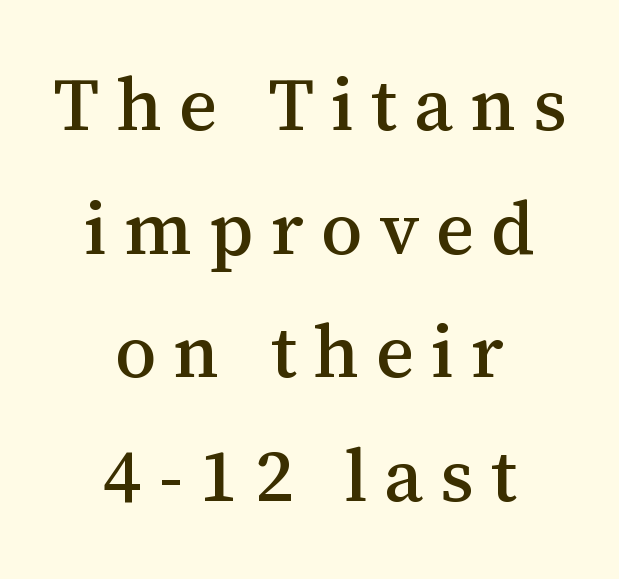
The lettering holds an erect, upright posture throughout. The tracking reads as deliberately expanded to a designer's eye. What's the leading like? Ordinary, nothing unusual. The typesetter chose a symmetrical, centered arrangement here.
